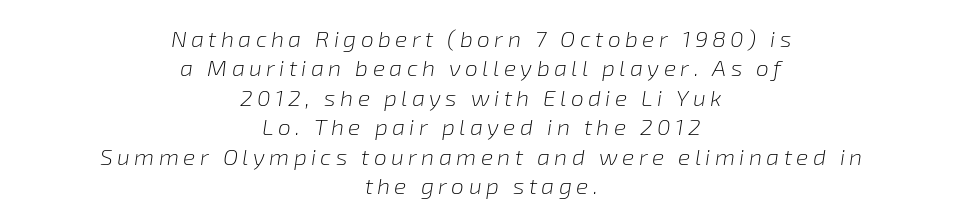
{"italic": "yes", "lean": "right", "slant_degrees": 8, "bold": "no", "underline": "no", "align": "center", "line_spacing": "normal", "line_spacing_ratio": 1.28, "glyph_px": 23}
